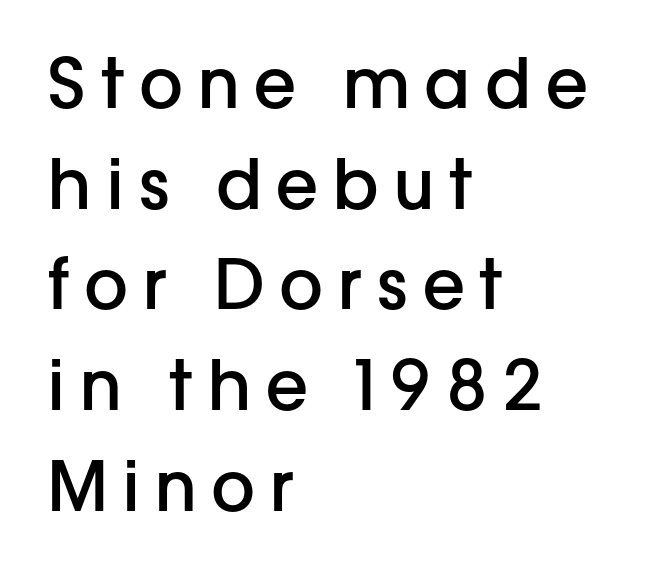
Reading down the column, the eye jumps a familiar distance to each next line. A typesetter would call this heavily tracked-out type. In terms of posture, this sample is upright. Reading down the block, your eye returns to a fixed left position each line. The passage shown is typed in a proportional face where columns would drift.
